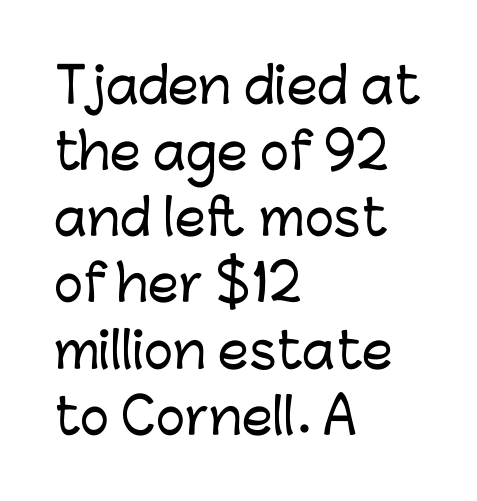
The image shows 49 px sans-serif type, upright; set left-aligned, normal line spacing (1.35x), normal letter spacing, not underlined; low stroke contrast and a medium x-height.
